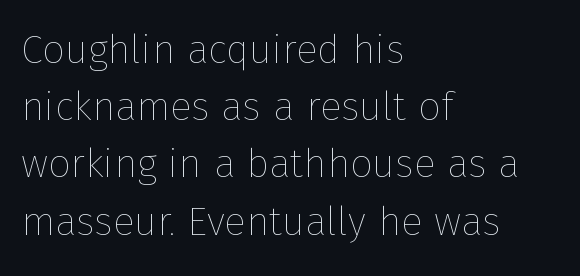
Q: Is the text bold? A: No.
Q: Is the text italic (slanted)? A: No, it is upright.
Q: Is the text underlined? A: No.
Q: How is the paragraph aligned? A: Left-aligned.
Q: Is the spacing between letters normal or unusually wide? A: Normal.
Q: Is the spacing between lines tight, normal or loose? A: Normal.
Q: Width (condensed, normal, or wide)? A: Normal.
Q: Stroke contrast? A: Low.
Q: x-height? A: Medium.
Q: Monospaced? A: No.
